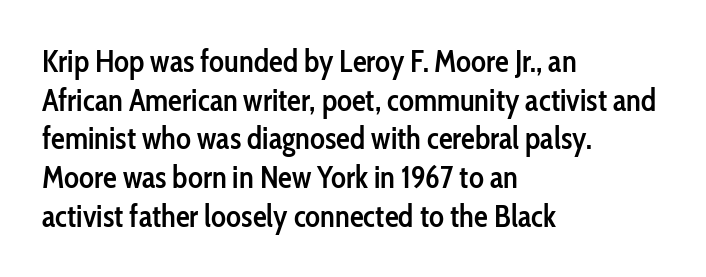
Q: Is the text bold? A: Semi-bold.
Q: Is the text italic (slanted)? A: No, it is upright.
Q: Is the typeface a serif or a sans-serif typeface? A: Sans-serif.
Q: Is the text underlined? A: No.
Q: How is the paragraph aligned? A: Left-aligned.
Q: Is the spacing between letters normal or unusually wide? A: Normal.
Q: Is the spacing between lines tight, normal or loose? A: Normal.
Q: Width (condensed, normal, or wide)? A: Condensed.
Q: Stroke contrast? A: Low.
Q: x-height? A: Medium.
Q: Monospaced? A: No.
